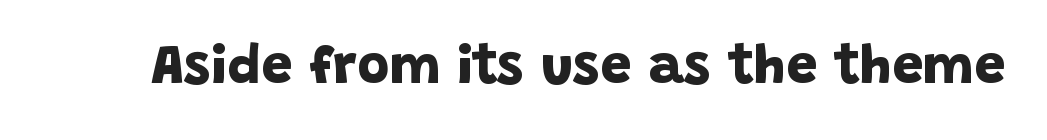
Q: Is the text bold? A: Yes.
Q: Is the typeface a serif or a sans-serif typeface? A: Sans-serif.
Q: Is the text underlined? A: No.
Q: Is the spacing between letters normal or unusually wide? A: Normal.
Q: Width (condensed, normal, or wide)? A: Normal.
Q: Stroke contrast? A: Low.
Q: x-height? A: Large.
Q: Monospaced? A: No.
